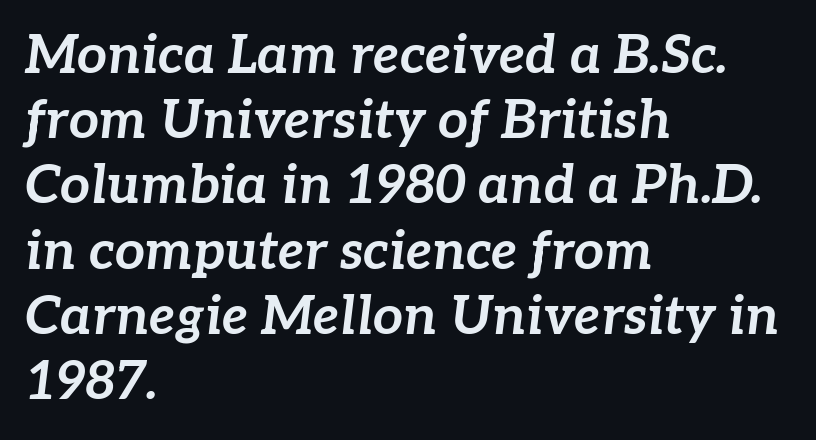
The image shows 53 px bold type, italic (leaning right); set left-aligned, line spacing 1.23x, normal letter spacing, not underlined; low stroke contrast and a medium x-height.
